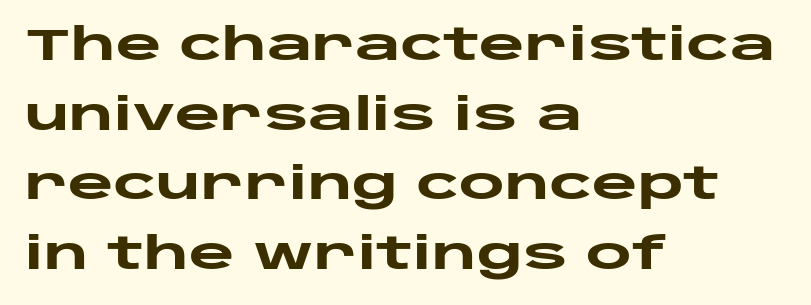
One-word summary of the alignment: left. Chunky letters — that's bold for sure. Grotesque or geometric, the face here clearly has no serifs. This is the regular roman posture of the typeface. The block of text has a typical density, with ordinary space between rows.
